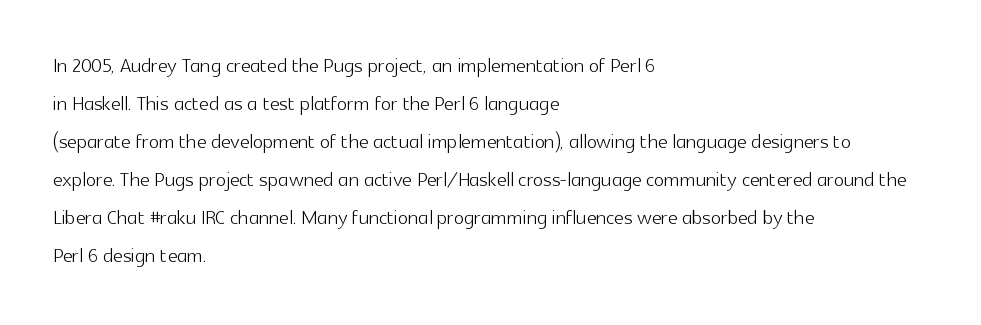
The designer left line spacing at the default. A classic flush-left, rag-right setting is used for this passage. The font sits on the lighter half of the weight spectrum, regular included. The letters stand straight up with perfectly vertical stems. No word sits above an underline.
